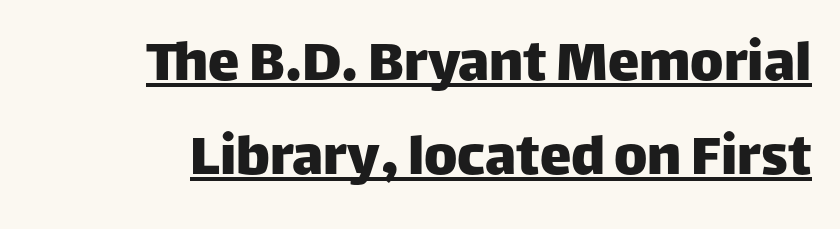
The letters stand straight up with perfectly vertical stems. Character widths vary here, with narrow letters taking less room than wide ones. The lettering is marked with a stroke running underneath it. Honestly, the letter spacing is just normal — you wouldn't notice it.
